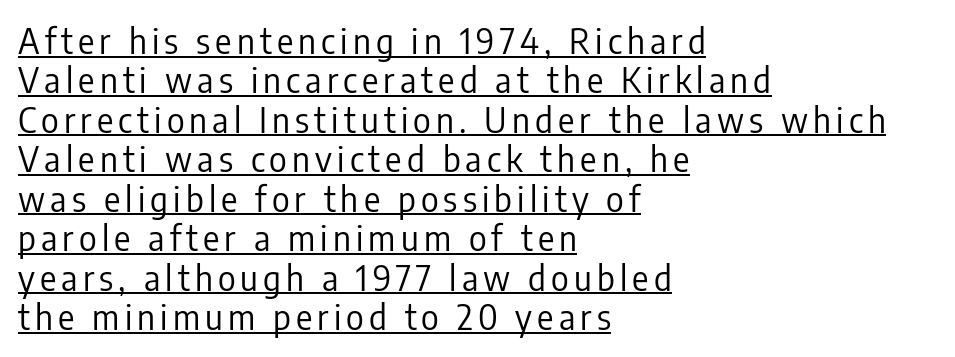
No italicization has been applied; the sample stays upright. The strokes carry an ordinary text weight at most. A typesetter would call this proportional, since set widths differ per character. This sample is left-justified, so line endings fall wherever the words run out. Is there an underline? Yes — a line sits under the letters. The typeface chosen for these lines omits serifs.
